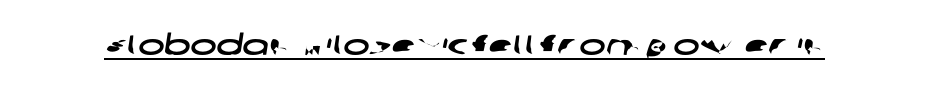
{"serif": "no", "width": "wide", "stroke_contrast": "low", "x_height": "large", "monospaced": "no", "underline": "yes", "letter_spacing": "normal", "letter_spacing_em": 0.0, "glyph_px": 28}
